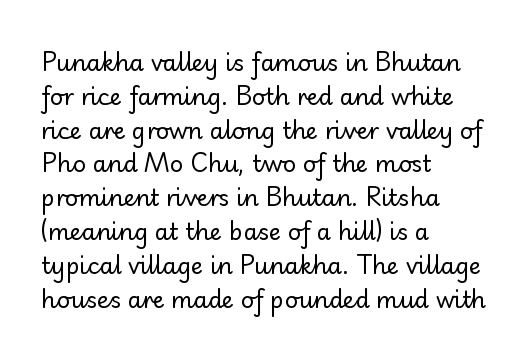
{"italic": "no", "bold": "no", "underline": "no", "align": "left", "line_spacing": "normal", "line_spacing_ratio": 1.47, "letter_spacing": "normal", "letter_spacing_em": 0.0, "glyph_px": 23}
